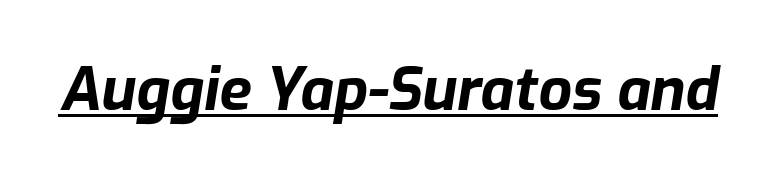
The glyphs are accompanied by a horizontal stroke just below them. Varying glyph widths throughout — classic text-font behaviour. The letters are slanted; this is an italic face. As a designer I'd log this as weight 700, bold. This rendering leaves character spacing at its baseline value.
